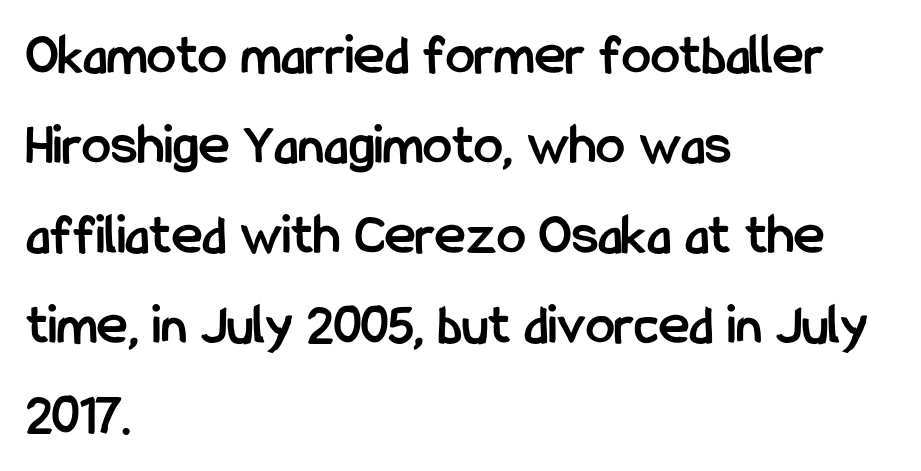
{"serif": "no", "italic": "no", "bold": "yes", "weight": "semibold", "width": "condensed", "stroke_contrast": "low", "x_height": "medium", "monospaced": "no", "underline": "no", "align": "left", "line_spacing": "normal", "line_spacing_ratio": 1.55, "letter_spacing": "normal", "letter_spacing_em": 0.0, "glyph_px": 58}
